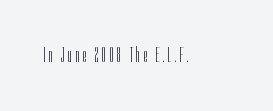
Nope, not italic — everything's standing straight. Weight: regular or lighter. This rendering features lettering with no underline.
